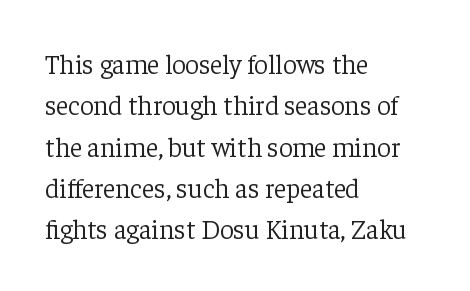
The image shows 27 px text type, upright; set left-aligned, normal line spacing (1.53x), normal letter spacing, not underlined.
